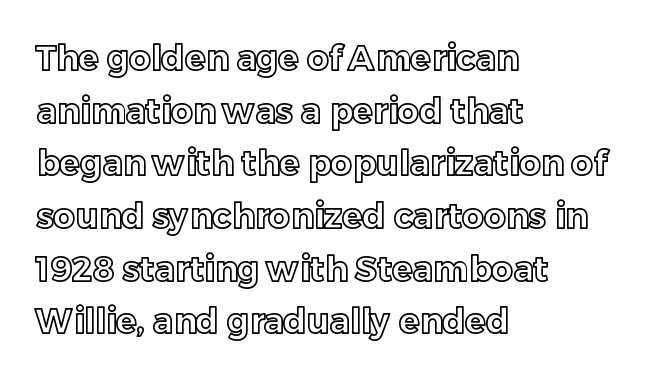
{"italic": "no", "width": "normal", "x_height": "medium", "monospaced": "no", "underline": "no", "align": "left", "line_spacing": "normal", "line_spacing_ratio": 1.55, "letter_spacing": "normal", "letter_spacing_em": 0.0, "glyph_px": 34}
